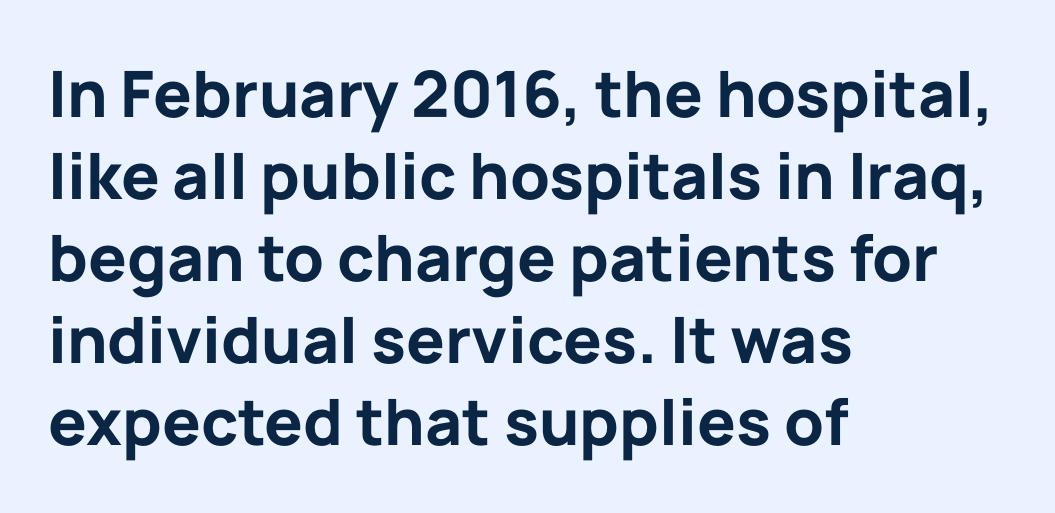
The image shows 64 px bold sans-serif type, upright; set left-aligned, normal line spacing (1.28x), normal letter spacing, not underlined; low stroke contrast and a medium x-height.
